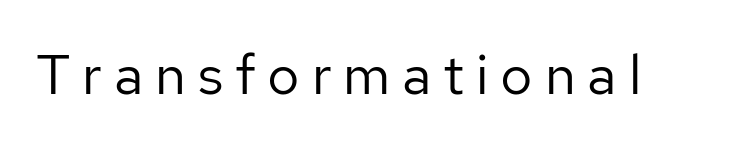
{"serif": "no", "italic": "no", "bold": "no", "weight": "regular", "width": "normal", "stroke_contrast": "low", "x_height": "medium", "monospaced": "no", "underline": "no", "letter_spacing": "wide", "letter_spacing_em": 0.21, "glyph_px": 56}
